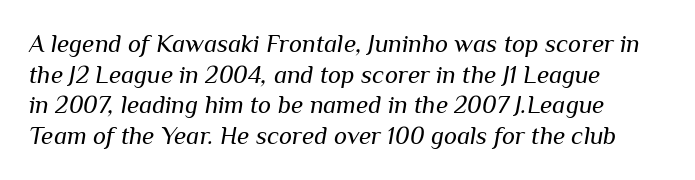
The image shows 25 px text type, italic (leaning right); set left-aligned, line spacing 1.23x, normal letter spacing, not underlined.
